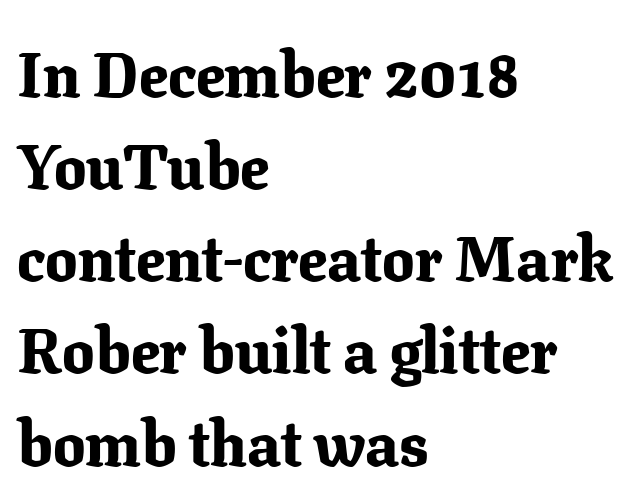
The image shows 64 px bold serif type, upright; set left-aligned, normal line spacing (1.44x), normal letter spacing, not underlined; low stroke contrast and a medium x-height.
